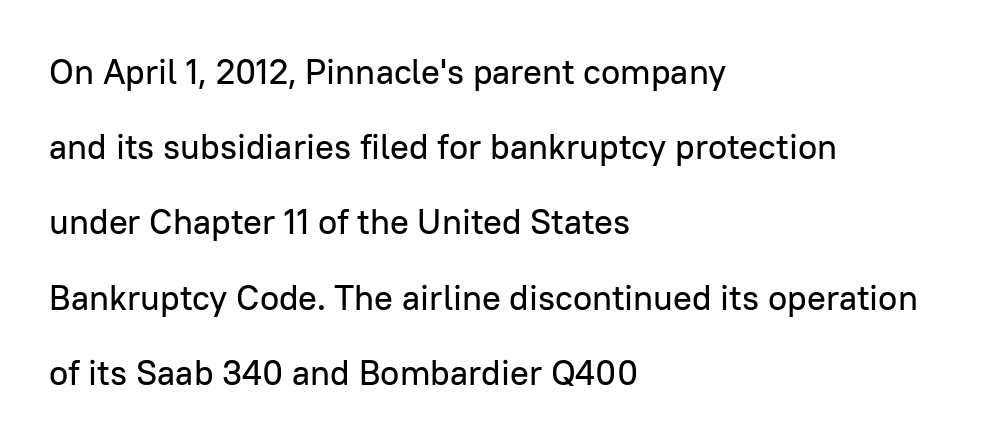
{"serif": "no", "italic": "no", "width": "normal", "stroke_contrast": "low", "x_height": "medium", "monospaced": "no", "underline": "no", "align": "left", "line_spacing": "loose", "line_spacing_ratio": 2.15, "letter_spacing": "normal", "letter_spacing_em": 0.0, "glyph_px": 35}
